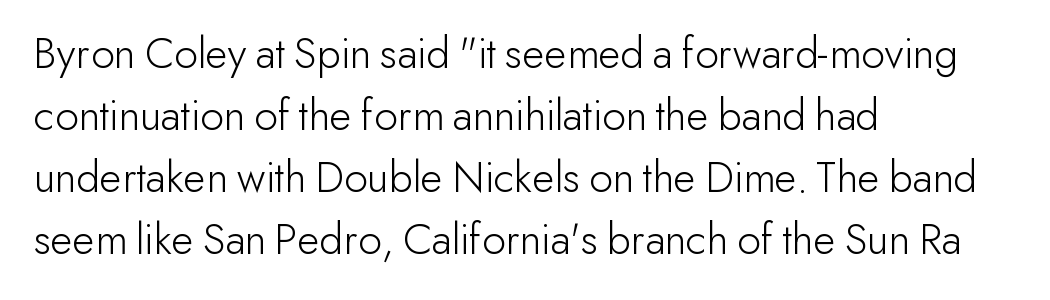
Q: Is the text bold? A: No.
Q: Is the text italic (slanted)? A: No, it is upright.
Q: Is the typeface a serif or a sans-serif typeface? A: Sans-serif.
Q: Is the text underlined? A: No.
Q: How is the paragraph aligned? A: Left-aligned.
Q: Is the spacing between letters normal or unusually wide? A: Normal.
Q: Is the spacing between lines tight, normal or loose? A: Normal.
Q: Width (condensed, normal, or wide)? A: Normal.
Q: Stroke contrast? A: Low.
Q: x-height? A: Small.
Q: Monospaced? A: No.
